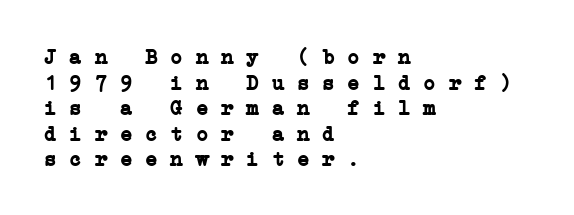
{"bold": "yes", "underline": "no", "align": "left", "line_spacing_ratio": 1.22, "letter_spacing": "normal", "letter_spacing_em": 0.0, "glyph_px": 21}
